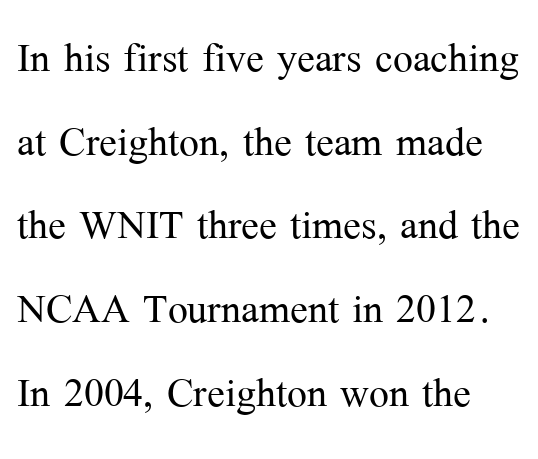
Q: Is the text bold? A: No.
Q: Is the text italic (slanted)? A: No, it is upright.
Q: Is the typeface a serif or a sans-serif typeface? A: Serif.
Q: Is the text underlined? A: No.
Q: Is the spacing between letters normal or unusually wide? A: Normal.
Q: Is the spacing between lines tight, normal or loose? A: Normal.
Q: Width (condensed, normal, or wide)? A: Normal.
Q: Stroke contrast? A: Medium.
Q: x-height? A: Medium.
Q: Monospaced? A: No.
